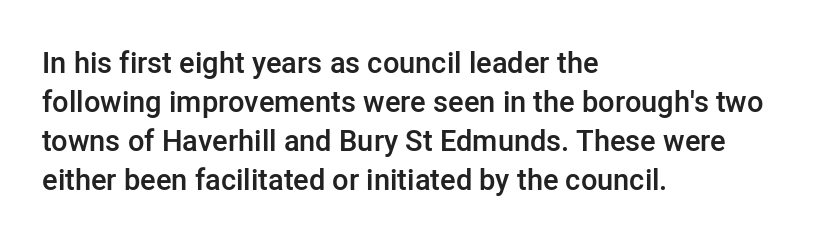
The image shows 29 px semibold sans-serif type, upright; set left-aligned, normal line spacing (1.34x), normal letter spacing, not underlined; low stroke contrast and a medium x-height.
